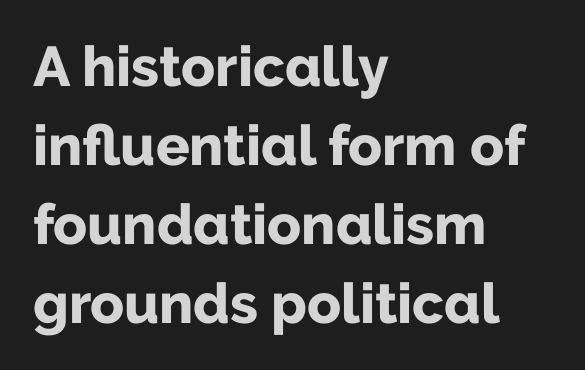
The image shows 56 px bold sans-serif type, upright; set left-aligned, normal line spacing (1.41x), normal letter spacing, not underlined; low stroke contrast and a medium x-height.
